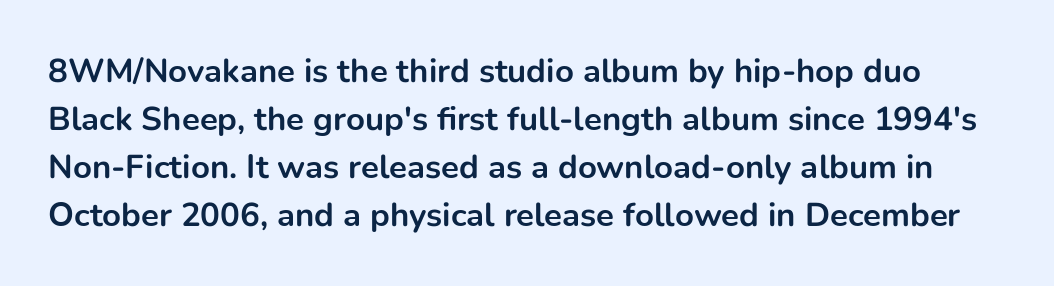
No italicization has been applied; the sample stays upright. No feet cap the strokes, marking this as sans-serif type. Is this a fixed-width face? No — the glyphs have proportional, varying widths. The typesetting leans heavy: a genuine bold.
